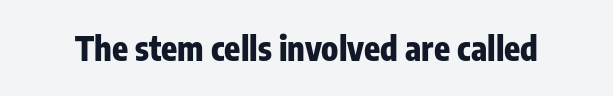
The rendering uses a bold face; every stroke is thick and dark. Each letter's strokes conclude bluntly, with no projecting serifs. The font's upright variant was chosen for this text. The horizontal fit of the characters is conventional and even. A clean baseline with only descenders dipping below it. The face used here is proportionally spaced, like ordinary book or web type.
